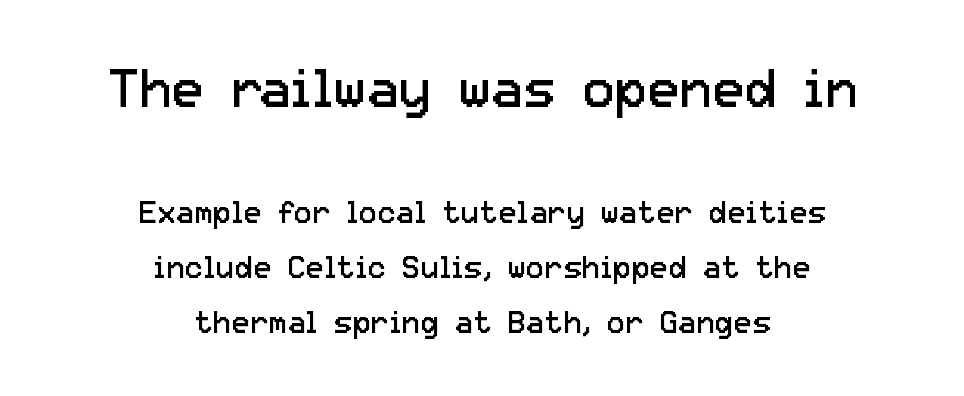
Q: Is the text bold? A: No.
Q: Is the text italic (slanted)? A: No, it is upright.
Q: Is the typeface a serif or a sans-serif typeface? A: Sans-serif.
Q: Is the text underlined? A: No.
Q: How is the paragraph aligned? A: Centered.
Q: Is the spacing between letters normal or unusually wide? A: Normal.
Q: Which block of text is set in a larger size, the first (top) or the second (bottom)? A: The first (top) one.
Q: Width (condensed, normal, or wide)? A: Normal.
Q: Stroke contrast? A: Low.
Q: x-height? A: Medium.
Q: Monospaced? A: No.
